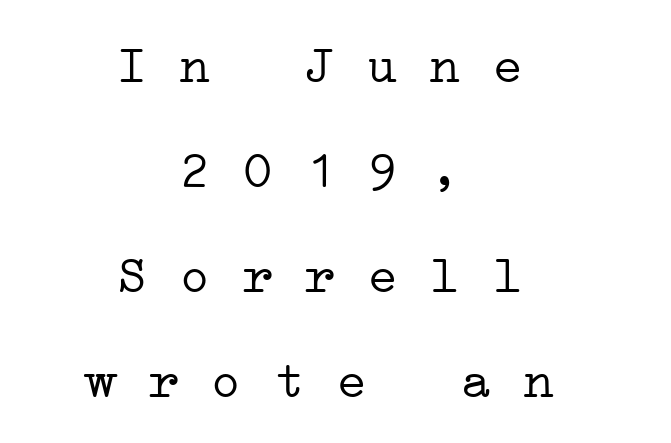
The image shows 52 px light, wide serif type, monospaced; set centered, loose line spacing (2.02x), normal letter spacing, not underlined; low stroke contrast and a medium x-height.
